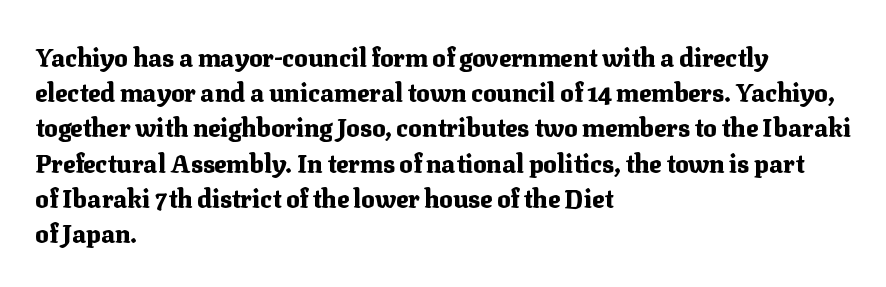
Q: Is the text bold? A: Yes.
Q: Is the text italic (slanted)? A: No, it is upright.
Q: Is the text underlined? A: No.
Q: How is the paragraph aligned? A: Left-aligned.
Q: Is the spacing between letters normal or unusually wide? A: Normal.
Q: Is the spacing between lines tight, normal or loose? A: Normal.
